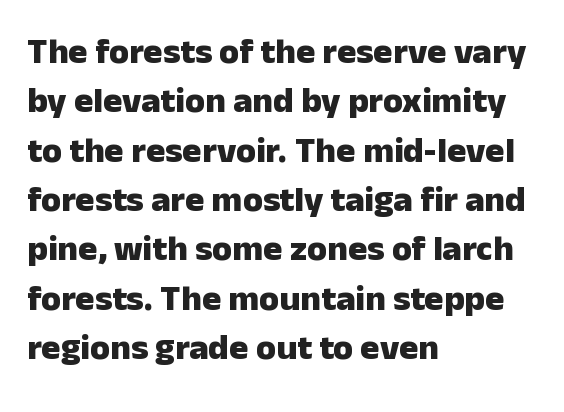
{"serif": "no", "italic": "no", "bold": "yes", "weight": "heavy", "width": "normal", "stroke_contrast": "low", "x_height": "medium", "monospaced": "no", "underline": "no", "align": "left", "line_spacing": "normal", "line_spacing_ratio": 1.37, "letter_spacing": "normal", "letter_spacing_em": 0.0, "glyph_px": 36}
